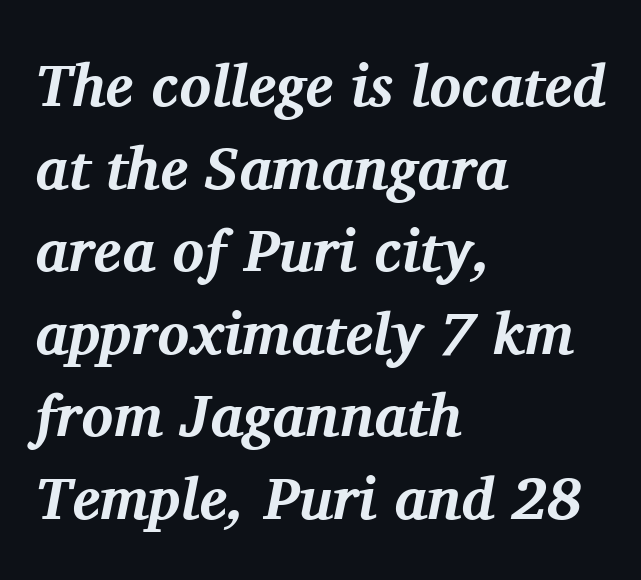
Q: Is the text bold? A: Yes.
Q: Is the text italic (slanted)? A: Yes, it leans right by about 11 degrees.
Q: Is the typeface a serif or a sans-serif typeface? A: Serif.
Q: Is the text underlined? A: No.
Q: How is the paragraph aligned? A: Left-aligned.
Q: Is the spacing between letters normal or unusually wide? A: Normal.
Q: Is the spacing between lines tight, normal or loose? A: Normal.
Q: Width (condensed, normal, or wide)? A: Normal.
Q: Stroke contrast? A: Medium.
Q: x-height? A: Medium.
Q: Monospaced? A: No.
